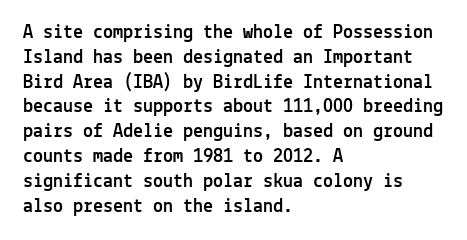
A roman cut, with each character standing at attention. The letters sit at their default tracking, neither squeezed nor spread. Compared with a centered layout, this one pins lines to the left instead. Clear beneath every line of the passage.
